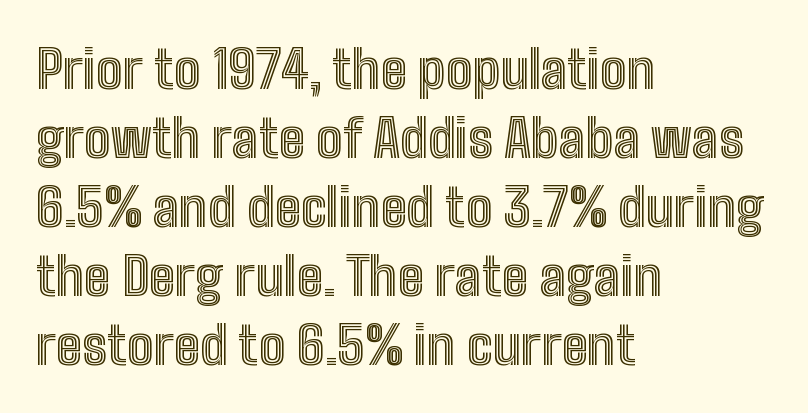
The image shows 53 px condensed type, upright; set left-aligned, normal line spacing (1.3x), normal letter spacing, not underlined; a medium x-height.
